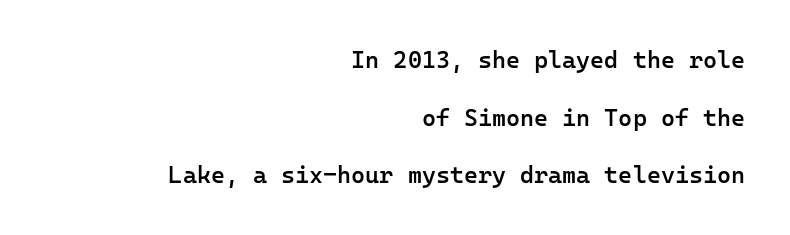
The image shows 24 px text type, upright; set right-aligned, loose line spacing (2.4x), normal letter spacing, not underlined.
